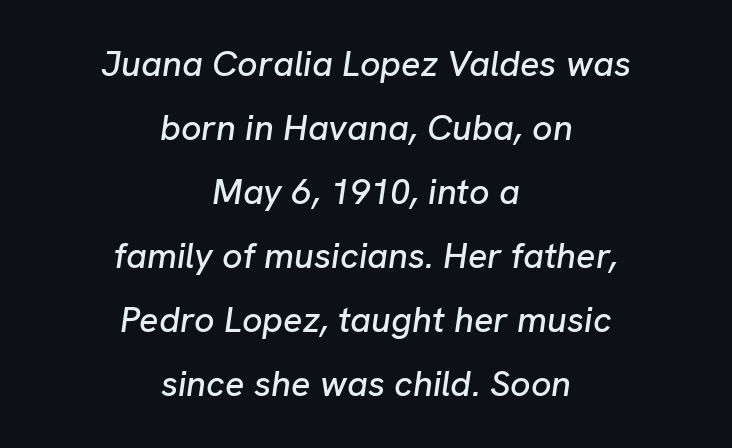
Tall strokes in this sample are angled rather than plumb. The rendering uses natural spacing where letterforms have individual widths. Honestly, there is no underline to notice here at all. Short note: letters normally spaced.
